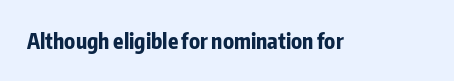
The image shows 21 px bold type, upright; set normal letter spacing, not underlined.
